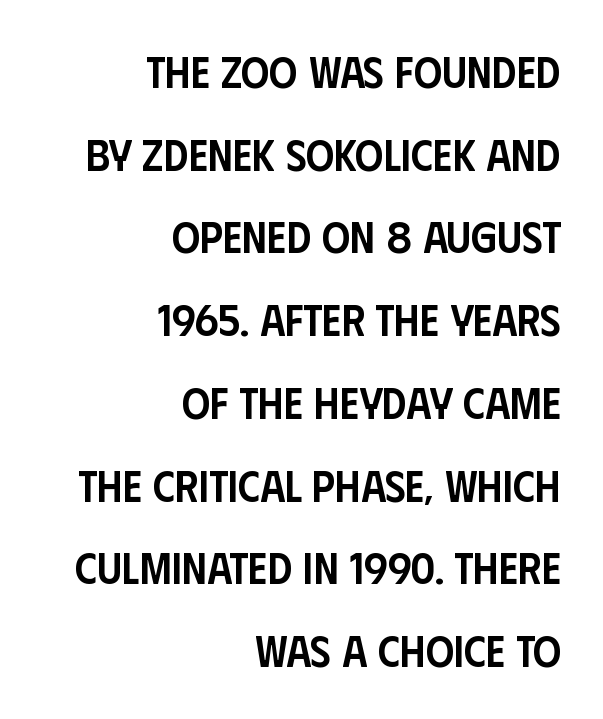
These lines are rendered in a variable-pitch font. No extra tracking has been applied to these lines. Unlike a traditional serif, this face leaves its strokes unadorned. What weight is shown? A semibold, between regular and bold.
